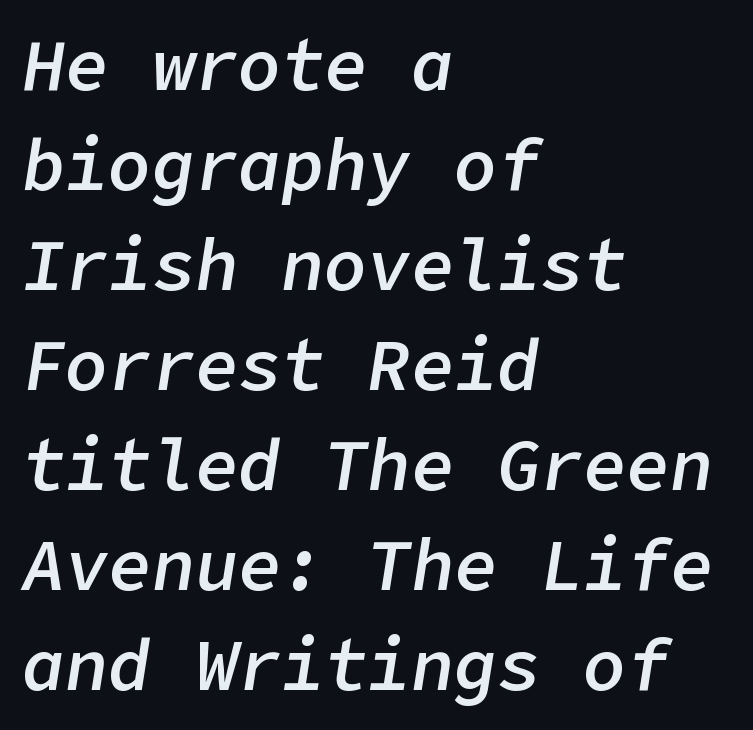
{"italic": "yes", "lean": "right", "slant_degrees": 9, "bold": "semi", "weight": "semibold", "width": "normal", "stroke_contrast": "low", "x_height": "medium", "underline": "no", "align": "left", "line_spacing": "normal", "line_spacing_ratio": 1.39, "letter_spacing": "normal", "letter_spacing_em": 0.0, "glyph_px": 72}
